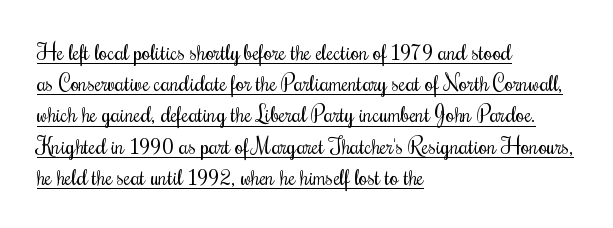
{"bold": "no", "underline": "yes", "align": "left", "line_spacing": "normal", "line_spacing_ratio": 1.42, "letter_spacing": "normal", "letter_spacing_em": 0.0, "glyph_px": 22}
